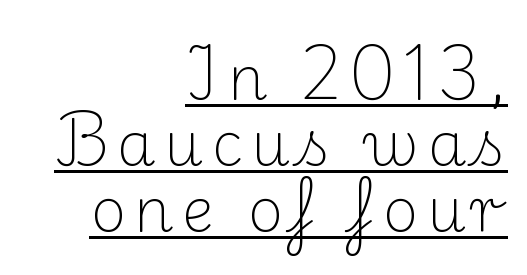
Layout note: lines flush right. The lettering stays uniformly vertical, giving the passage a roman look. Bold? No — there's no thickening of the strokes. Each letter's strokes conclude with small projecting serifs. Has an underline been added? It has.
